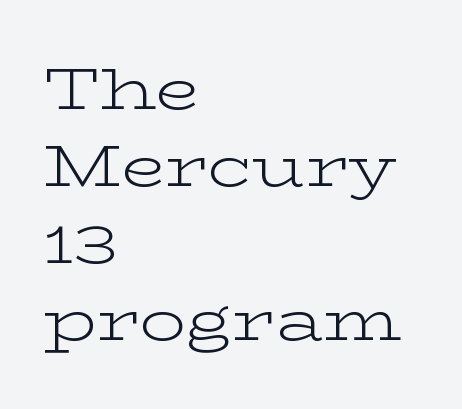
The image shows 58 px light, wide serif type, upright; set left-aligned, normal line spacing (1.33x), normal letter spacing, not underlined; low stroke contrast and a medium x-height.
